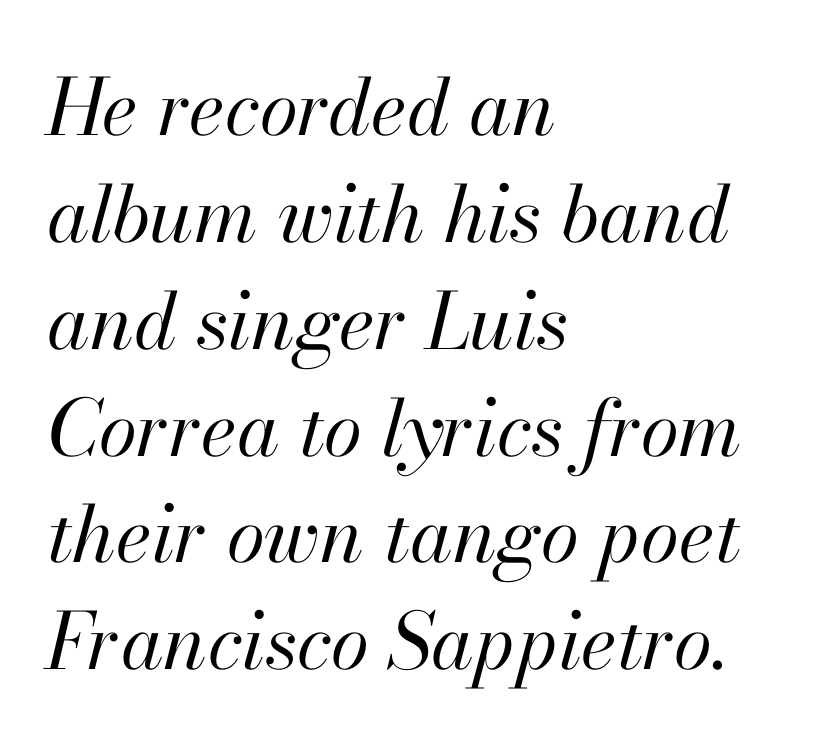
The image shows 78 px regular-weight type, italic (leaning right); set left-aligned, normal line spacing (1.37x), normal letter spacing, not underlined; high stroke contrast and a small x-height.
